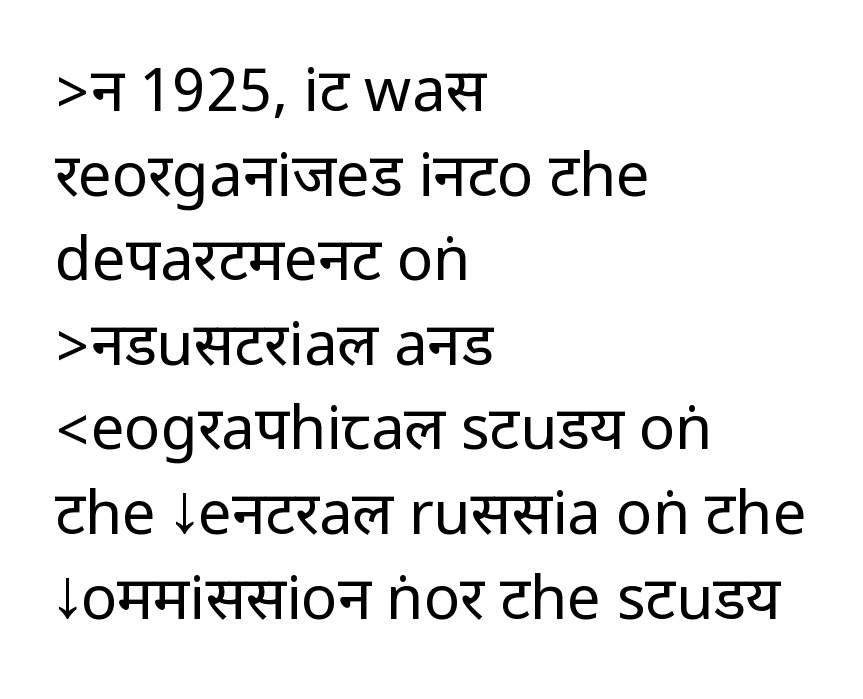
Q: Is the text bold? A: No.
Q: Is the text italic (slanted)? A: No, it is upright.
Q: Is the typeface a serif or a sans-serif typeface? A: Sans-serif.
Q: Is the text underlined? A: No.
Q: How is the paragraph aligned? A: Left-aligned.
Q: Is the spacing between letters normal or unusually wide? A: Normal.
Q: Is the spacing between lines tight, normal or loose? A: Normal.
Q: Width (condensed, normal, or wide)? A: Condensed.
Q: Stroke contrast? A: Low.
